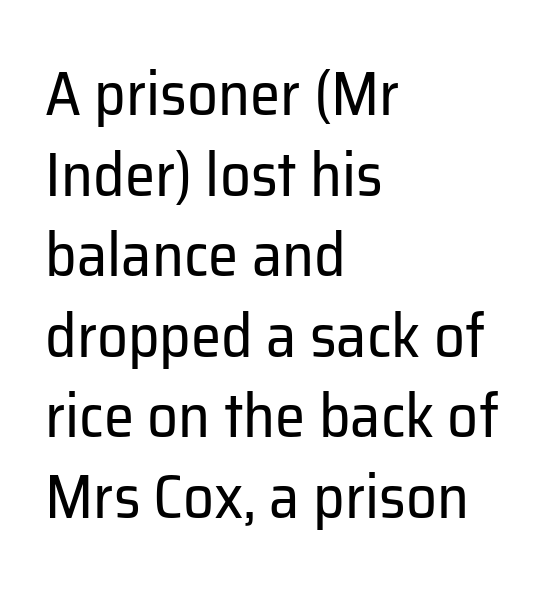
Q: Is the text bold? A: No.
Q: Is the text italic (slanted)? A: No, it is upright.
Q: Is the typeface a serif or a sans-serif typeface? A: Sans-serif.
Q: Is the text underlined? A: No.
Q: How is the paragraph aligned? A: Left-aligned.
Q: Is the spacing between letters normal or unusually wide? A: Normal.
Q: Is the spacing between lines tight, normal or loose? A: Normal.
Q: Width (condensed, normal, or wide)? A: Normal.
Q: Stroke contrast? A: Low.
Q: x-height? A: Medium.
Q: Monospaced? A: No.
